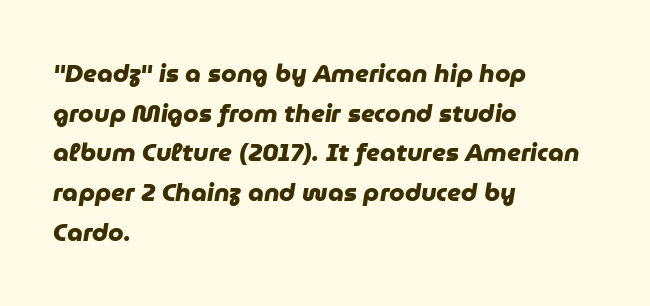
The image shows 25 px bold type; set left-aligned, normal line spacing (1.59x), normal letter spacing, not underlined.
